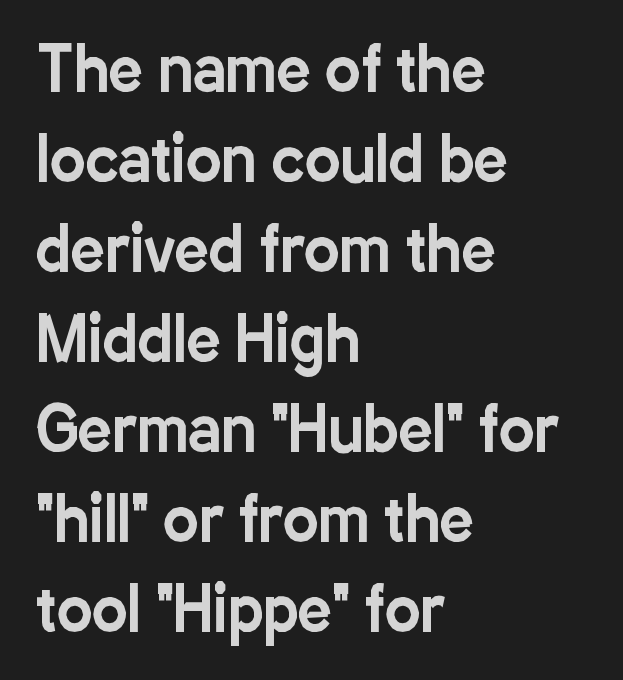
Q: Is the text italic (slanted)? A: No, it is upright.
Q: Is the typeface a serif or a sans-serif typeface? A: Sans-serif.
Q: Is the text underlined? A: No.
Q: How is the paragraph aligned? A: Left-aligned.
Q: Is the spacing between letters normal or unusually wide? A: Normal.
Q: Is the spacing between lines tight, normal or loose? A: Normal.
Q: Width (condensed, normal, or wide)? A: Condensed.
Q: Stroke contrast? A: Low.
Q: x-height? A: Medium.
Q: Monospaced? A: No.
